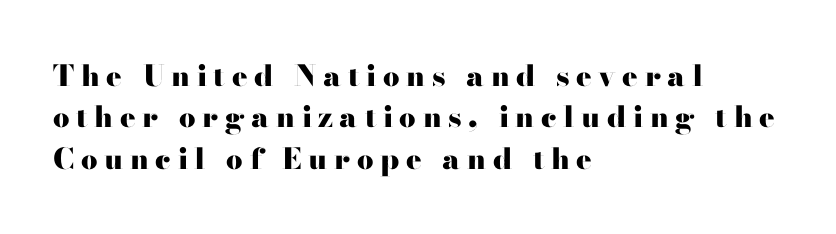
Typographically, this falls in the serif category. The passage is arranged the way most books set body copy — flush left. Rendered with straight, roman letterforms. The passage shown is typed in a proportional face where columns would drift. These lines carry a lot of weight — the face is fully bold.
